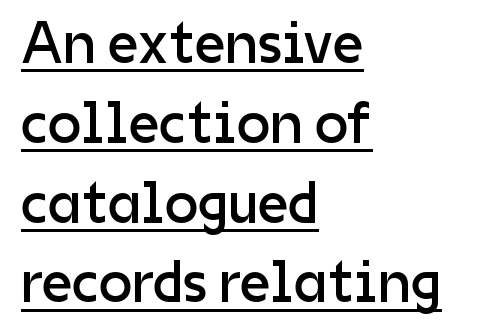
The rendered words wear a rule along their underside. Look at the bottom of the vertical strokes: they stop flat, with no serifs. The horizontal fit of the characters is conventional and even. Heaviness? Minimal to ordinary, like unemphasized prose. Quick note: not italic, upright. Alignment: flush left.
